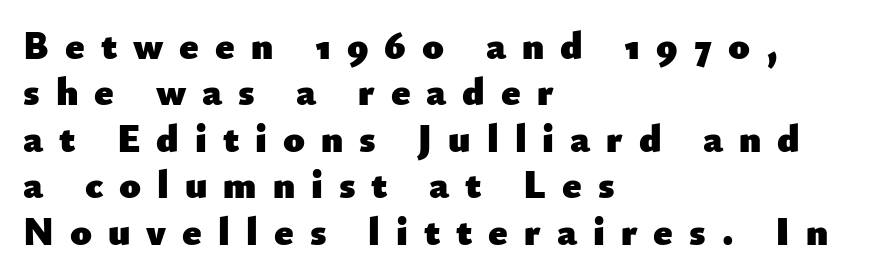
Q: Is the text bold? A: Yes.
Q: Is the text italic (slanted)? A: No, it is upright.
Q: Is the typeface a serif or a sans-serif typeface? A: Sans-serif.
Q: Is the text underlined? A: No.
Q: How is the paragraph aligned? A: Left-aligned.
Q: Is the spacing between letters normal or unusually wide? A: Unusually wide.
Q: Width (condensed, normal, or wide)? A: Normal.
Q: Stroke contrast? A: Low.
Q: x-height? A: Small.
Q: Monospaced? A: No.
